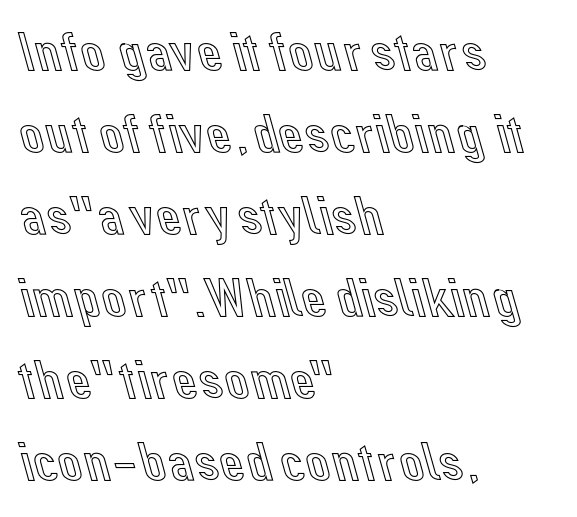
Q: Is the text italic (slanted)? A: Yes.
Q: Is the text underlined? A: No.
Q: How is the paragraph aligned? A: Left-aligned.
Q: Is the spacing between letters normal or unusually wide? A: Normal.
Q: Is the spacing between lines tight, normal or loose? A: Normal.
Q: Width (condensed, normal, or wide)? A: Normal.
Q: x-height? A: Medium.
Q: Monospaced? A: No.
